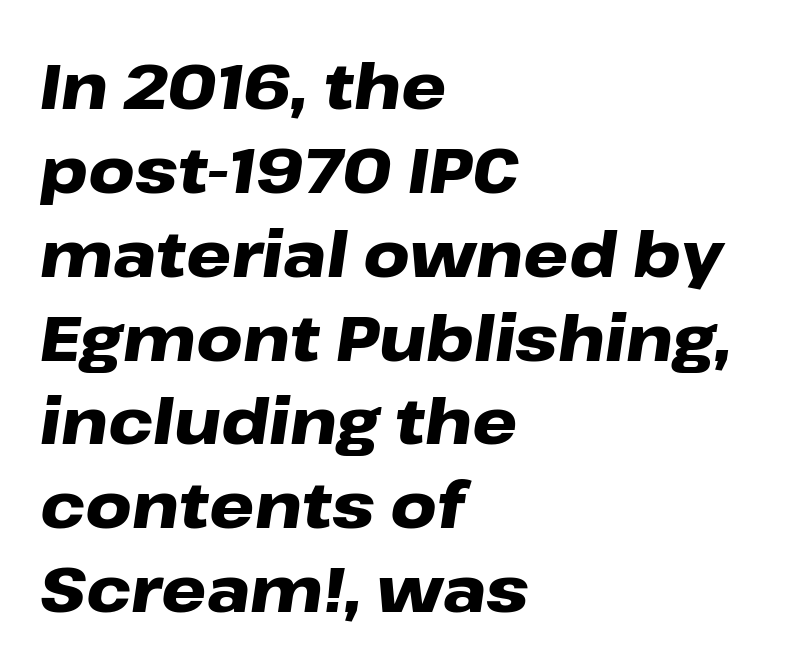
{"italic": "yes", "lean": "right", "slant_degrees": 8, "bold": "yes", "weight": "heavy", "width": "wide", "stroke_contrast": "low", "x_height": "medium", "monospaced": "no", "underline": "no", "align": "left", "line_spacing": "normal", "line_spacing_ratio": 1.31, "letter_spacing": "normal", "letter_spacing_em": 0.0, "glyph_px": 64}
